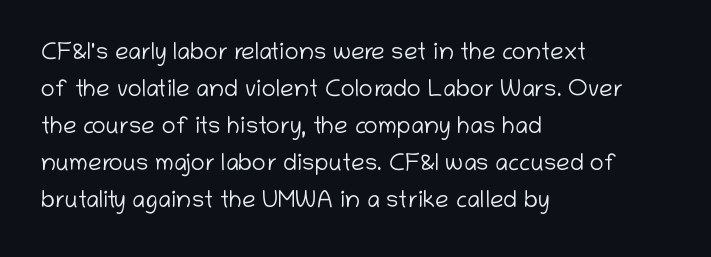
{"italic": "no", "bold": "no", "underline": "no", "align": "left", "line_spacing": "normal", "line_spacing_ratio": 1.54, "letter_spacing": "normal", "letter_spacing_em": 0.0, "glyph_px": 24}
